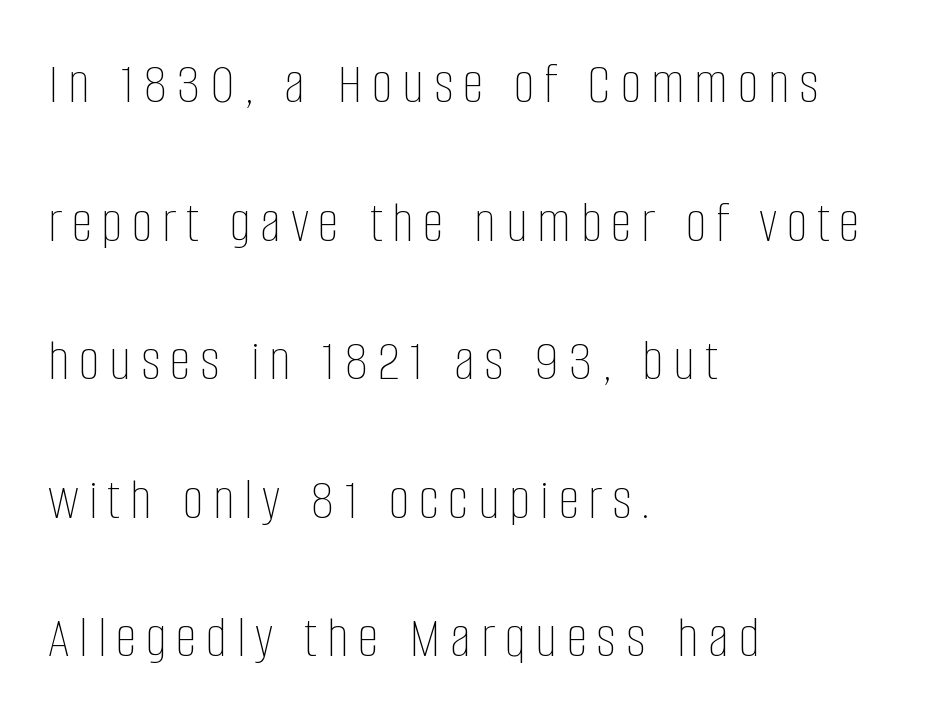
{"italic": "no", "bold": "no", "weight": "thin", "width": "condensed", "stroke_contrast": "low", "x_height": "large", "monospaced": "no", "underline": "no", "align": "left", "line_spacing": "loose", "line_spacing_ratio": 2.31, "glyph_px": 60}
